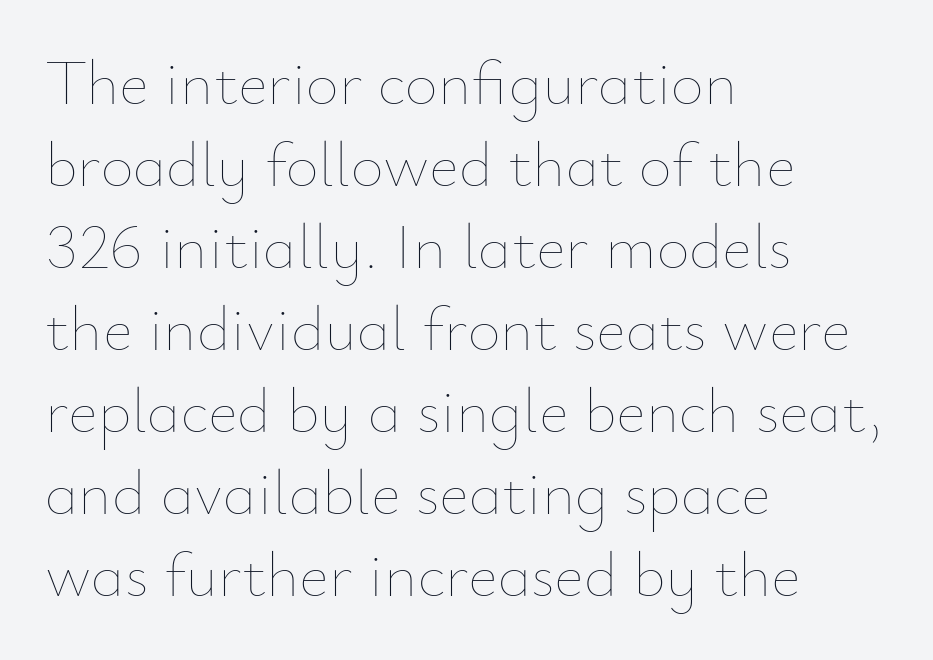
{"italic": "no", "bold": "no", "weight": "thin", "width": "normal", "stroke_contrast": "low", "x_height": "small", "monospaced": "no", "underline": "no", "align": "left", "line_spacing": "normal", "line_spacing_ratio": 1.28, "letter_spacing": "normal", "letter_spacing_em": 0.0, "glyph_px": 64}
